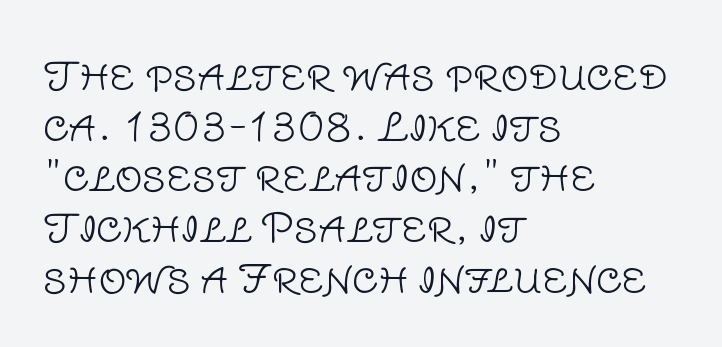
The image shows 39 px light sans-serif type; set left-aligned, normal line spacing (1.3x), normal letter spacing, not underlined; low stroke contrast and a large x-height.
